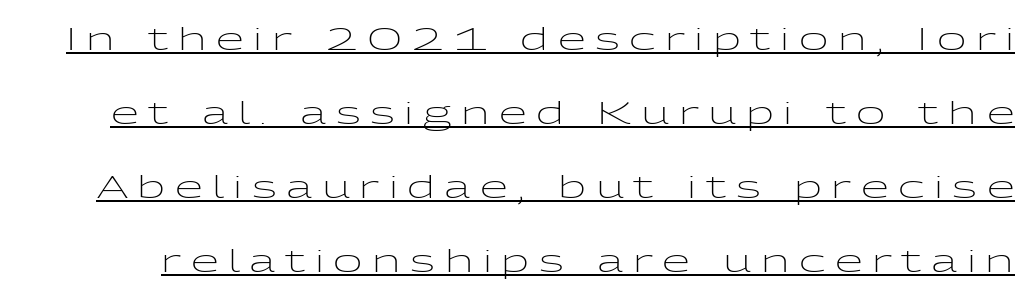
Somebody hit Ctrl+U on this one — the words are underlined. Each stroke keeps to a modest, everyday thickness or less. Does extra space separate the letters? Yes, quite a lot of it. No feet cap the strokes, marking this as sans-serif type.
